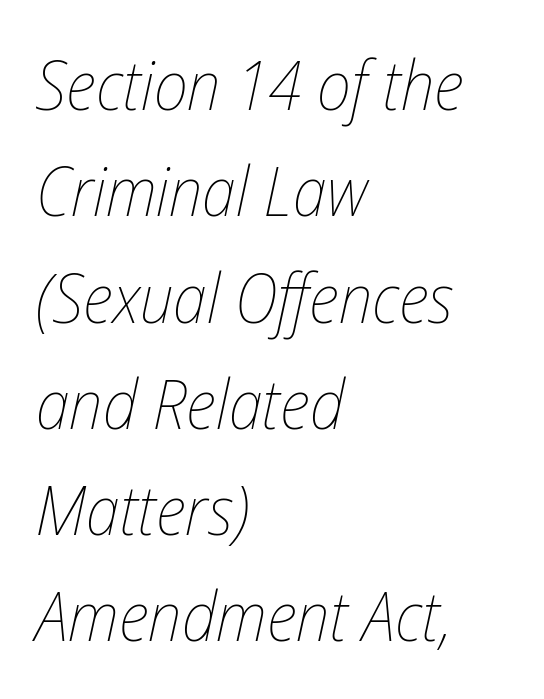
Q: Is the text bold? A: No.
Q: Is the text italic (slanted)? A: Yes, it leans right by about 12 degrees.
Q: Is the text underlined? A: No.
Q: How is the paragraph aligned? A: Left-aligned.
Q: Is the spacing between letters normal or unusually wide? A: Normal.
Q: Is the spacing between lines tight, normal or loose? A: Normal.
Q: Width (condensed, normal, or wide)? A: Condensed.
Q: Stroke contrast? A: Low.
Q: x-height? A: Medium.
Q: Monospaced? A: No.
